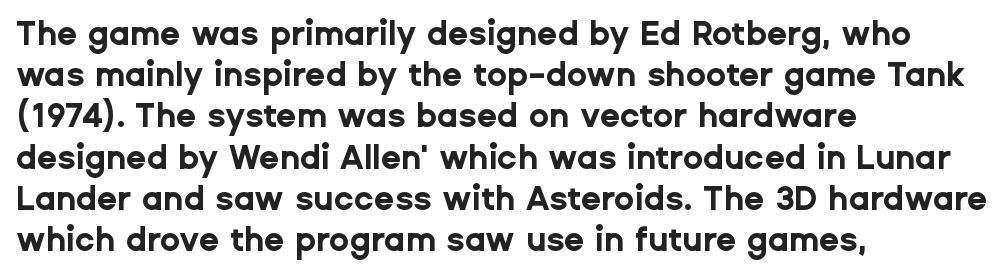
The image shows 33 px bold sans-serif type, upright; set left-aligned, normal line spacing (1.25x), normal letter spacing, not underlined; low stroke contrast and a medium x-height.
